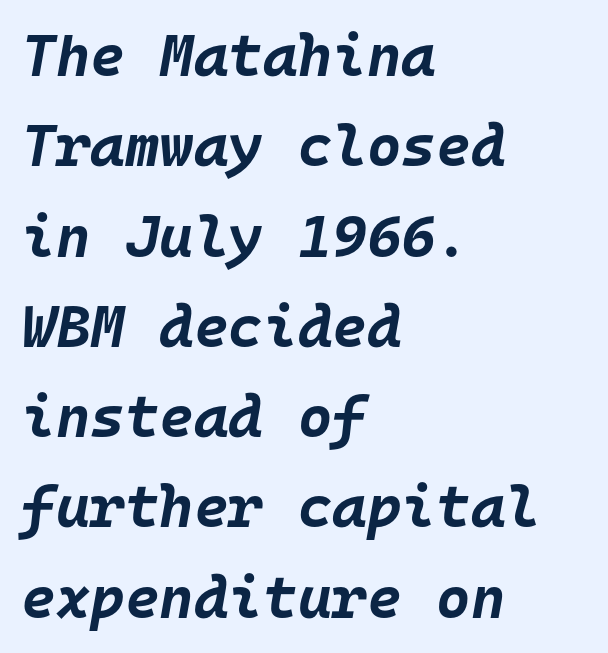
The sample has been set heavy, in full bold. Line starts are locked; line ends wander. The letters march in equal steps, a hallmark of fixed-pitch type. Glance below the letters and you will spot only blank space. Glyph-to-glyph distance matches everyday printed text. What's the leading like? Ordinary, nothing unusual.
